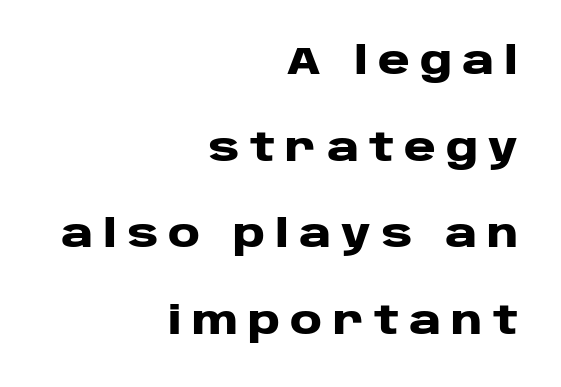
{"serif": "no", "italic": "no", "bold": "yes", "weight": "heavy", "width": "wide", "stroke_contrast": "low", "x_height": "large", "monospaced": "no", "underline": "no", "align": "right", "line_spacing": "loose", "line_spacing_ratio": 2.22, "letter_spacing": "wide", "letter_spacing_em": 0.26, "glyph_px": 39}
